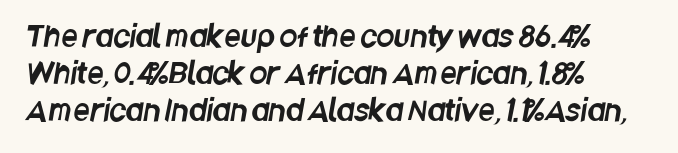
Q: Is the typeface a serif or a sans-serif typeface? A: Sans-serif.
Q: Is the text underlined? A: No.
Q: How is the paragraph aligned? A: Left-aligned.
Q: Is the spacing between letters normal or unusually wide? A: Normal.
Q: Is the spacing between lines tight, normal or loose? A: Normal.
Q: Width (condensed, normal, or wide)? A: Condensed.
Q: Stroke contrast? A: Low.
Q: x-height? A: Large.
Q: Monospaced? A: No.
